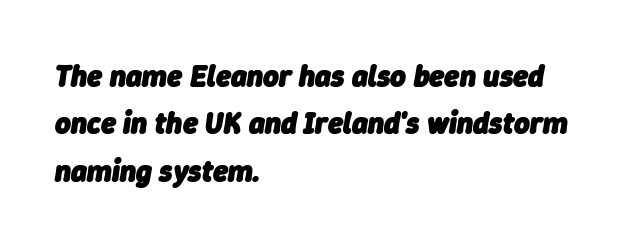
The image shows 30 px heavy type, italic (leaning right); set left-aligned, normal line spacing (1.58x), normal letter spacing, not underlined; low stroke contrast and a medium x-height.
